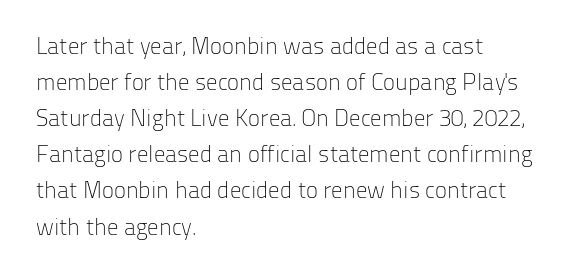
The image shows 23 px text type, upright; set left-aligned, normal line spacing (1.57x), normal letter spacing, not underlined.
